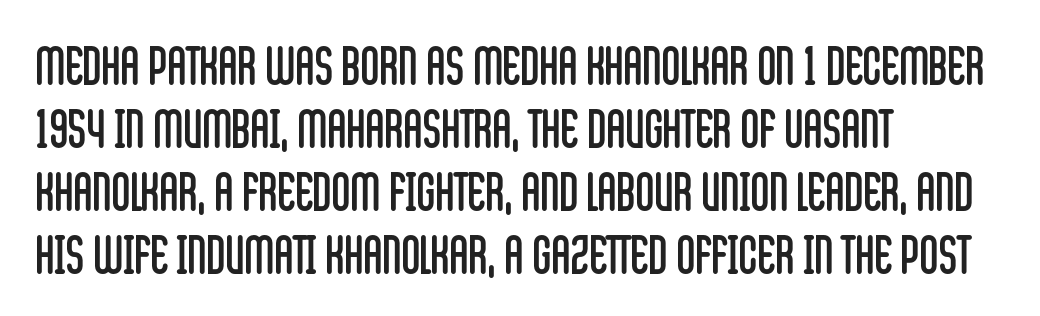
Q: Is the text bold? A: No.
Q: Is the text italic (slanted)? A: No, it is upright.
Q: Is the typeface a serif or a sans-serif typeface? A: Sans-serif.
Q: Is the text underlined? A: No.
Q: How is the paragraph aligned? A: Left-aligned.
Q: Is the spacing between letters normal or unusually wide? A: Normal.
Q: Width (condensed, normal, or wide)? A: Condensed.
Q: Stroke contrast? A: Low.
Q: x-height? A: Large.
Q: Monospaced? A: No.
